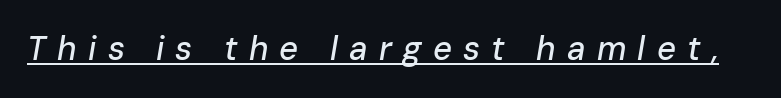
The image shows 33 px text type, italic (leaning right); set unusually wide letter spacing (+0.34 em), underlined; low stroke contrast and a medium x-height.
